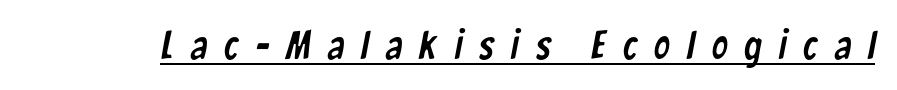
{"serif": "no", "width": "condensed", "stroke_contrast": "low", "x_height": "medium", "monospaced": "no", "underline": "yes", "letter_spacing": "wide", "letter_spacing_em": 0.42, "glyph_px": 40}
